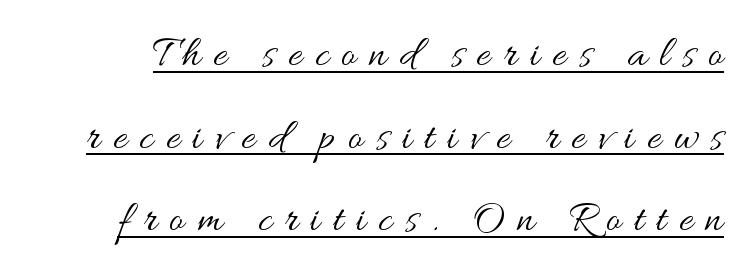
Q: Is the text bold? A: No.
Q: Is the text italic (slanted)? A: Yes.
Q: Is the text underlined? A: Yes.
Q: Is the spacing between letters normal or unusually wide? A: Unusually wide.
Q: Is the spacing between lines tight, normal or loose? A: Loose.
Q: Width (condensed, normal, or wide)? A: Wide.
Q: Stroke contrast? A: Medium.
Q: x-height? A: Small.
Q: Monospaced? A: No.
